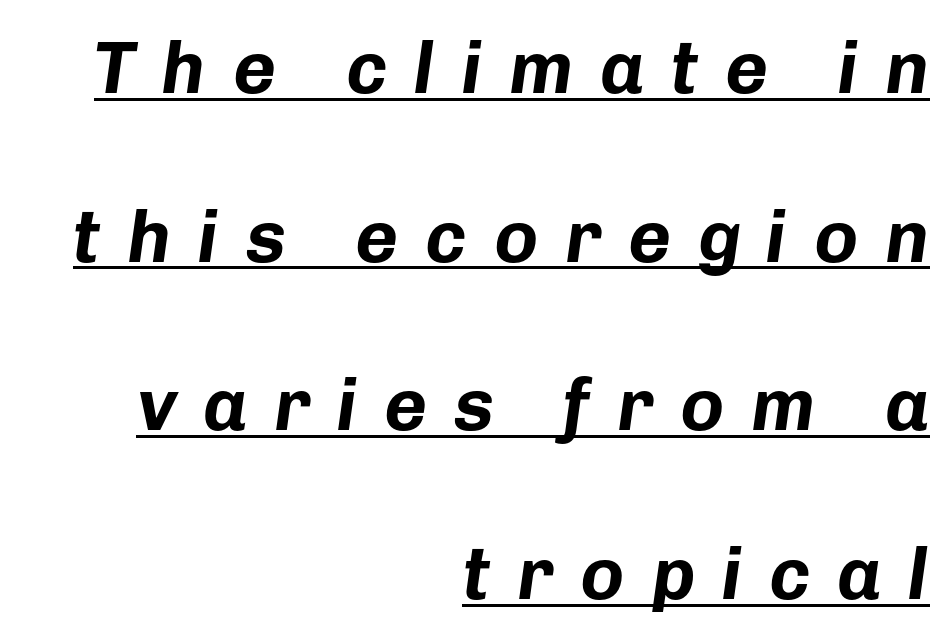
The horizontal fit of the characters is loose and conspicuously gappy. The typesetter chose a ragged-left arrangement here. The font's italic variant was chosen for this text. Interline gaps are noticeably wide in this sample. The face used here appears with an underline applied.
